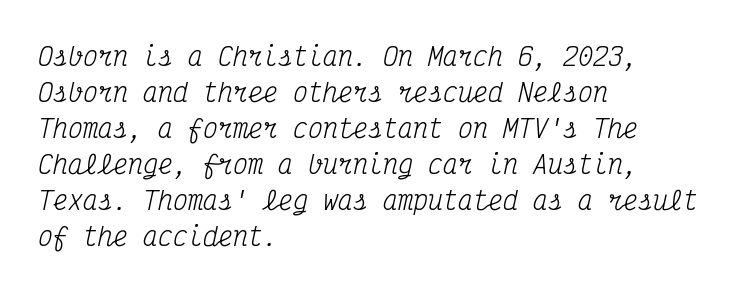
Q: Is the text bold? A: No.
Q: Is the text italic (slanted)? A: Yes, it leans right by about 12 degrees.
Q: Is the text underlined? A: No.
Q: How is the paragraph aligned? A: Left-aligned.
Q: Is the spacing between letters normal or unusually wide? A: Normal.
Q: Is the spacing between lines tight, normal or loose? A: Normal.
